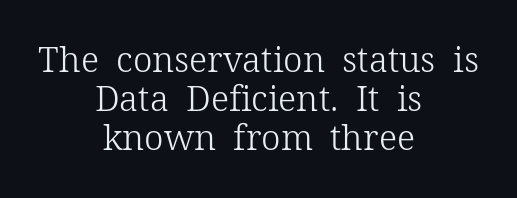
Here the glyphs are tracked normally, forming tight word shapes. Tall strokes in this sample are plumb rather than angled. Character widths vary here, with narrow letters taking less room than wide ones. A clean baseline with only descenders dipping below it. Letters have the restrained weight of plain body copy at most. The designer went with a serif here, giving each stem small feet.
